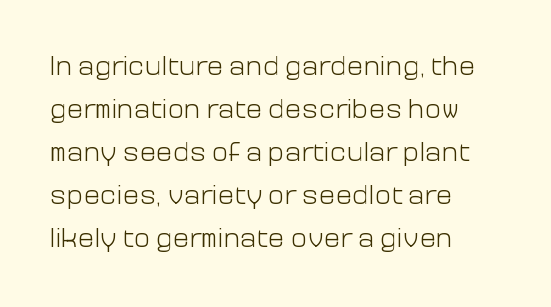
Q: Is the text bold? A: No.
Q: Is the text italic (slanted)? A: No, it is upright.
Q: Is the typeface a serif or a sans-serif typeface? A: Sans-serif.
Q: Is the text underlined? A: No.
Q: How is the paragraph aligned? A: Left-aligned.
Q: Is the spacing between letters normal or unusually wide? A: Normal.
Q: Is the spacing between lines tight, normal or loose? A: Normal.
Q: Width (condensed, normal, or wide)? A: Normal.
Q: Stroke contrast? A: Low.
Q: x-height? A: Medium.
Q: Monospaced? A: No.
